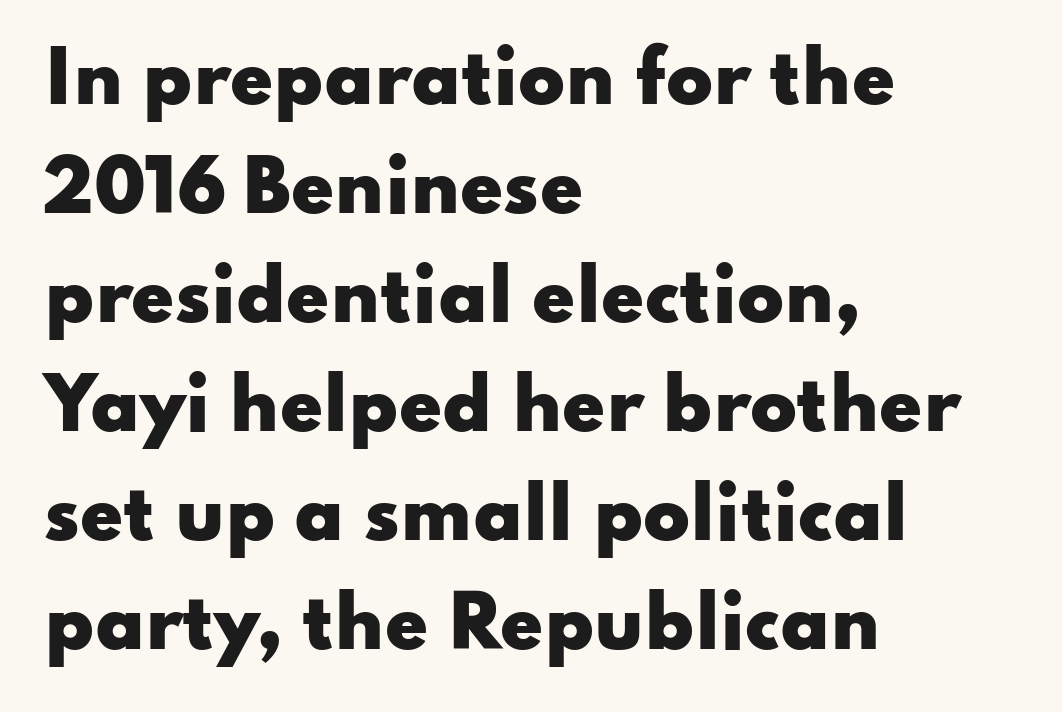
Q: Is the text bold? A: Yes.
Q: Is the text italic (slanted)? A: No, it is upright.
Q: Is the typeface a serif or a sans-serif typeface? A: Sans-serif.
Q: Is the text underlined? A: No.
Q: How is the paragraph aligned? A: Left-aligned.
Q: Is the spacing between letters normal or unusually wide? A: Normal.
Q: Is the spacing between lines tight, normal or loose? A: Normal.
Q: Width (condensed, normal, or wide)? A: Wide.
Q: Stroke contrast? A: Low.
Q: x-height? A: Small.
Q: Monospaced? A: No.
